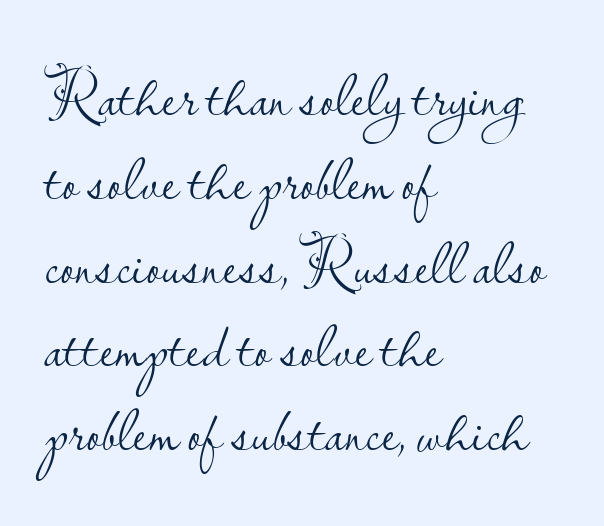
The image shows 63 px light sans-serif type; set left-aligned, normal line spacing (1.33x), normal letter spacing, not underlined; low stroke contrast and a small x-height.
